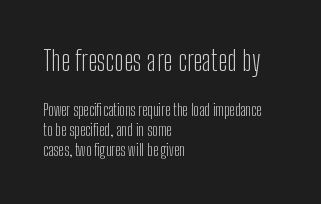
Q: Is the text bold? A: No.
Q: Is the text italic (slanted)? A: No, it is upright.
Q: Is the typeface a serif or a sans-serif typeface? A: Sans-serif.
Q: Is the text underlined? A: No.
Q: How is the paragraph aligned? A: Left-aligned.
Q: Is the spacing between letters normal or unusually wide? A: Normal.
Q: Is the spacing between lines tight, normal or loose? A: Normal.
Q: Which block of text is set in a larger size, the first (top) or the second (bottom)? A: The first (top) one.
Q: Width (condensed, normal, or wide)? A: Condensed.
Q: Stroke contrast? A: Low.
Q: x-height? A: Medium.
Q: Monospaced? A: No.
